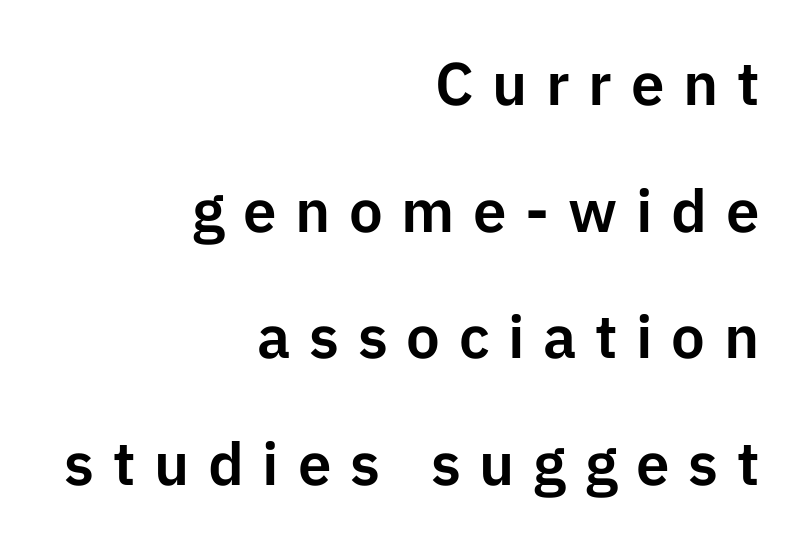
{"serif": "no", "italic": "no", "width": "normal", "stroke_contrast": "low", "x_height": "medium", "monospaced": "no", "underline": "no", "align": "right", "line_spacing": "loose", "line_spacing_ratio": 2.11, "letter_spacing": "wide", "letter_spacing_em": 0.31, "glyph_px": 60}
